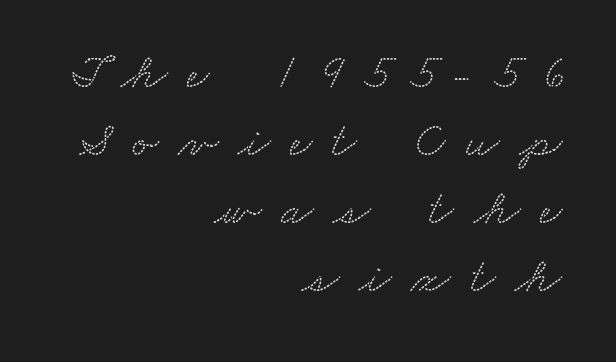
The image shows 48 px wide serif type; set right-aligned, normal line spacing (1.42x), unusually wide letter spacing (+0.41 em), not underlined; low stroke contrast and a small x-height.
